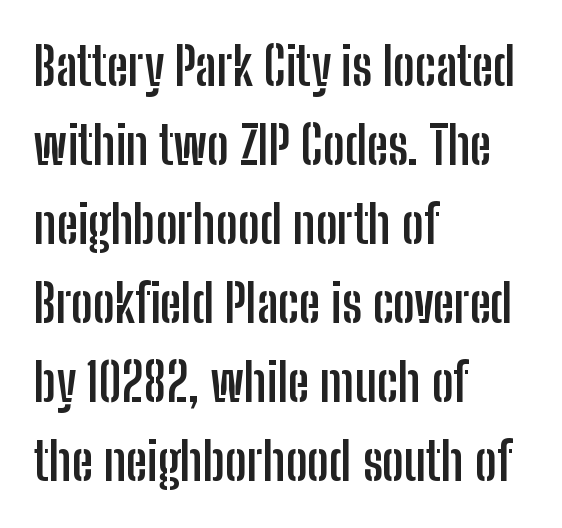
{"serif": "no", "italic": "no", "bold": "yes", "weight": "semibold", "width": "condensed", "stroke_contrast": "low", "x_height": "medium", "monospaced": "no", "underline": "no", "align": "left", "line_spacing": "normal", "line_spacing_ratio": 1.52, "letter_spacing": "normal", "letter_spacing_em": 0.0, "glyph_px": 52}
